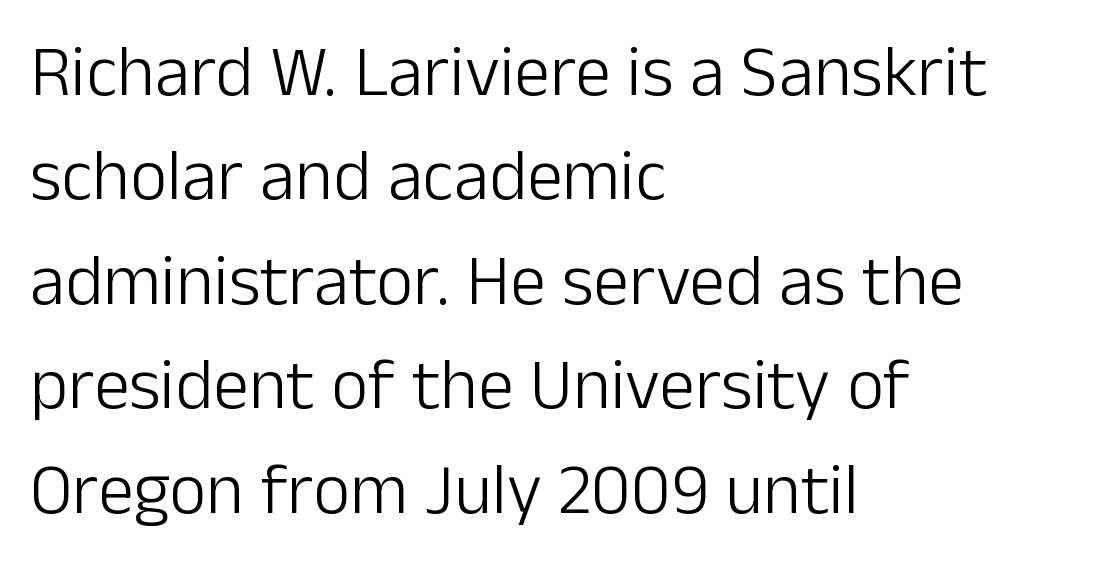
The image shows 72 px light sans-serif type, upright; set left-aligned, normal line spacing (1.45x), normal letter spacing, not underlined; low stroke contrast and a medium x-height.
